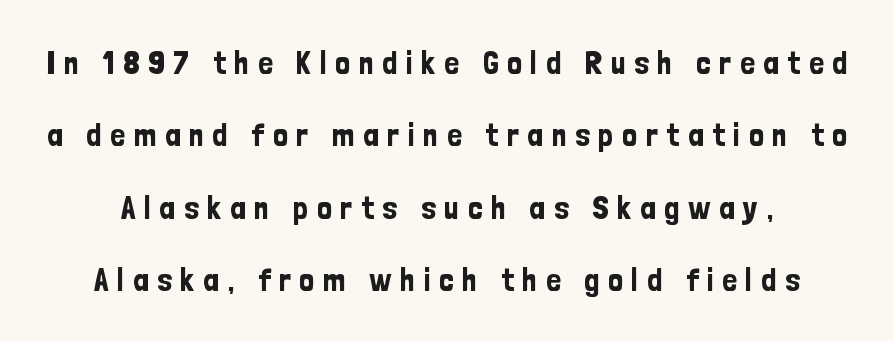
{"serif": "no", "italic": "no", "width": "condensed", "stroke_contrast": "low", "x_height": "medium", "monospaced": "no", "underline": "no", "line_spacing": "loose", "line_spacing_ratio": 2.19, "letter_spacing": "wide", "letter_spacing_em": 0.26, "glyph_px": 33}
